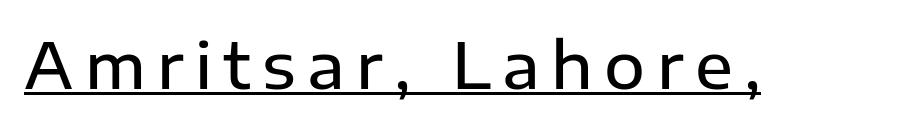
The passage shown is semibold, sitting just below true bold. In designer terms, the underline attribute is active on this setting. Does the type have serifs? No, each stem ends abruptly. The rendering uses natural spacing where letterforms have individual widths. Every stem runs plumb, perpendicular to the baseline.
